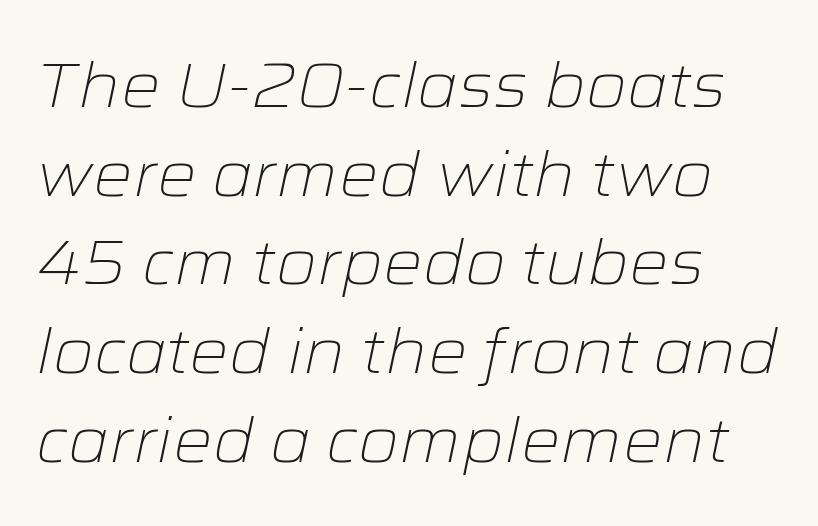
The image shows 62 px light, wide type, italic (leaning right); set left-aligned, normal line spacing (1.43x), normal letter spacing, not underlined; low stroke contrast and a medium x-height.
